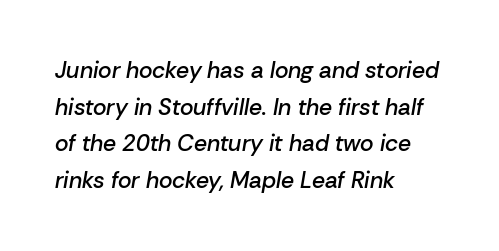
{"italic": "yes", "lean": "right", "slant_degrees": 10, "bold": "semi", "underline": "no", "align": "left", "line_spacing": "normal", "line_spacing_ratio": 1.59, "letter_spacing": "normal", "letter_spacing_em": 0.0, "glyph_px": 23}
